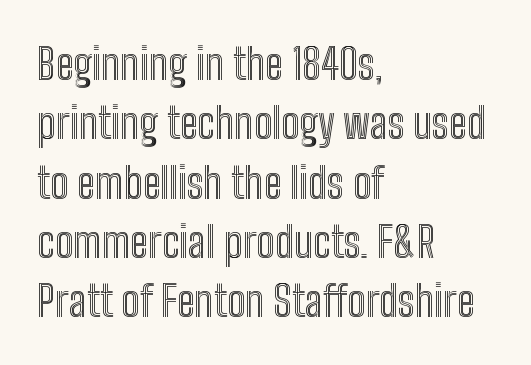
The image shows 43 px condensed type, upright; set left-aligned, normal line spacing (1.38x), normal letter spacing, not underlined; a medium x-height.
